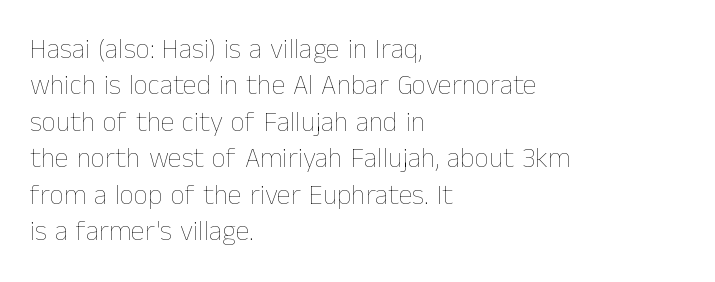
Caption: face not bold, strokes unweighted. What's the leading like? Ordinary, nothing unusual. Anything drawn beneath the words? Only blank space. Short note: letters normally spaced. The face used here is proportionally spaced, like ordinary book or web type. The paragraph shown leans on its left margin.
